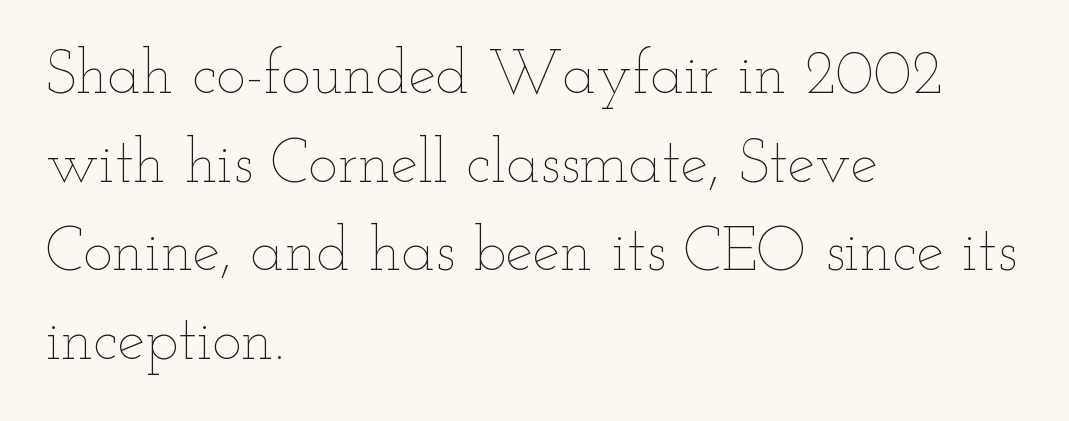
{"italic": "no", "bold": "no", "weight": "thin", "width": "wide", "stroke_contrast": "low", "x_height": "small", "monospaced": "no", "underline": "no", "align": "left", "line_spacing": "normal", "line_spacing_ratio": 1.43, "letter_spacing": "normal", "letter_spacing_em": 0.0, "glyph_px": 62}
